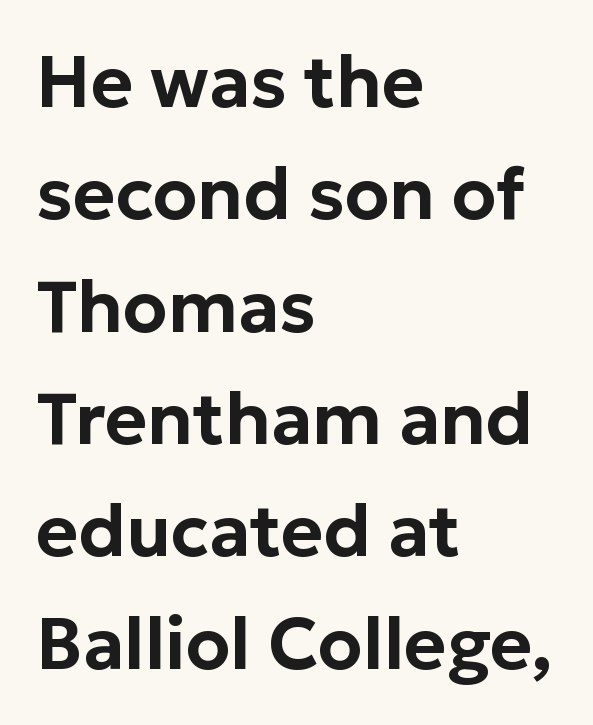
Proportional: the letters do not fall into vertical columns. Each word holds together tightly as a unit, with standard inter-letter gaps. The line-height multiplier appears to be the usual default. The rendering anchors every line to the left-hand side. A typesetter would mark this as roman, not italic.
